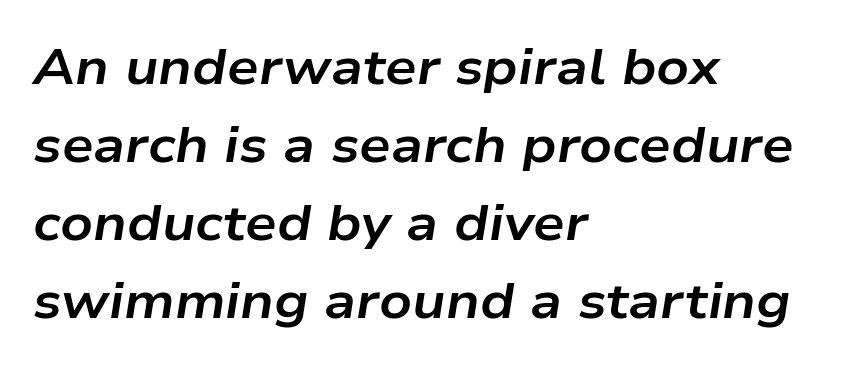
The image shows 50 px bold, wide type, italic (leaning right); set left-aligned, normal line spacing (1.56x), normal letter spacing, not underlined; low stroke contrast and a medium x-height.
